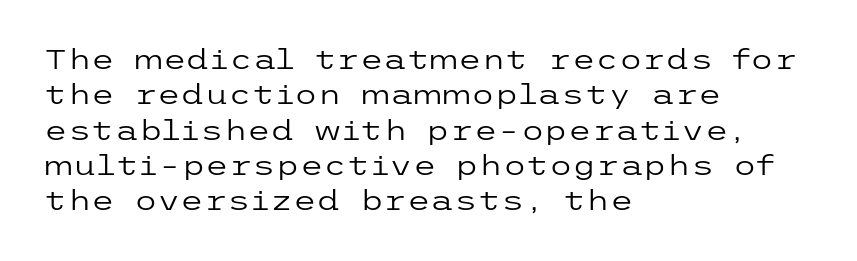
Q: Is the text bold? A: No.
Q: Is the text italic (slanted)? A: No, it is upright.
Q: Is the text underlined? A: No.
Q: How is the paragraph aligned? A: Left-aligned.
Q: Is the spacing between letters normal or unusually wide? A: Normal.
Q: Is the spacing between lines tight, normal or loose? A: Normal.
